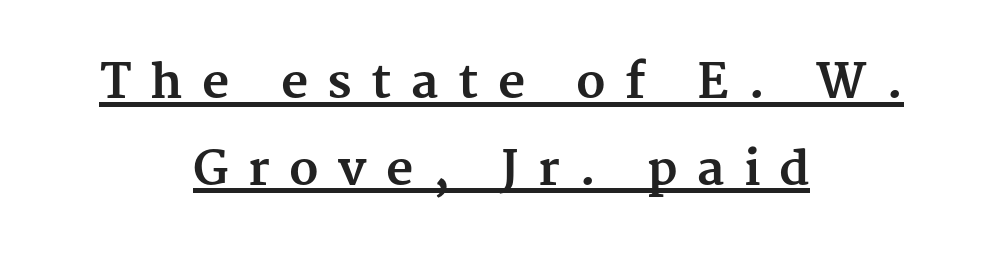
Q: Is the text bold? A: Yes.
Q: Is the text italic (slanted)? A: No, it is upright.
Q: Is the typeface a serif or a sans-serif typeface? A: Serif.
Q: Is the text underlined? A: Yes.
Q: How is the paragraph aligned? A: Centered.
Q: Is the spacing between letters normal or unusually wide? A: Unusually wide.
Q: Width (condensed, normal, or wide)? A: Normal.
Q: Stroke contrast? A: Medium.
Q: x-height? A: Medium.
Q: Monospaced? A: No.
